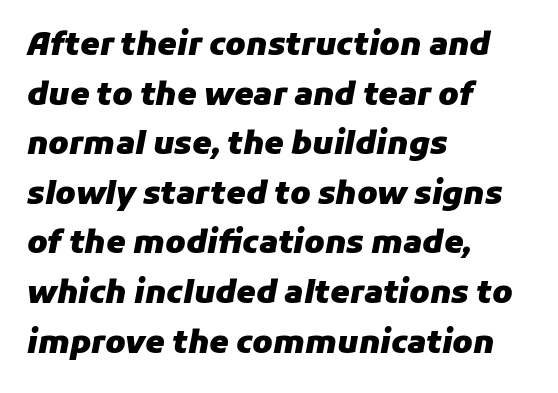
The image shows 31 px heavy type, italic (leaning right); set left-aligned, normal line spacing (1.6x), normal letter spacing, not underlined; low stroke contrast and a medium x-height.
